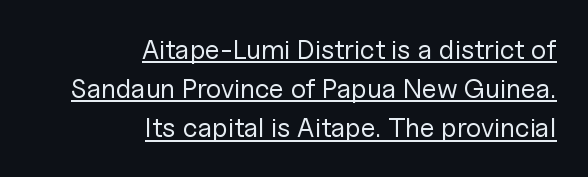
Q: Is the text bold? A: No.
Q: Is the text italic (slanted)? A: No, it is upright.
Q: Is the text underlined? A: Yes.
Q: How is the paragraph aligned? A: Right-aligned.
Q: Is the spacing between letters normal or unusually wide? A: Normal.
Q: Is the spacing between lines tight, normal or loose? A: Normal.
